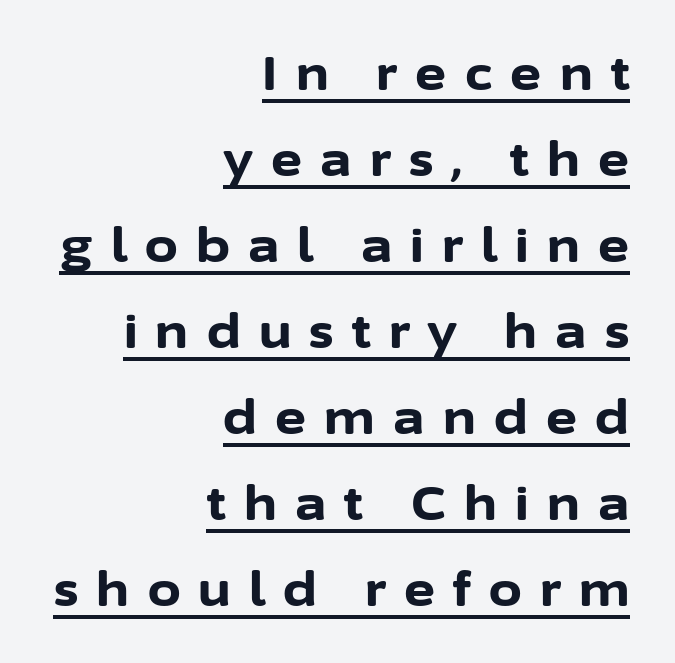
{"serif": "no", "italic": "no", "bold": "yes", "weight": "bold", "width": "normal", "stroke_contrast": "low", "x_height": "medium", "monospaced": "no", "underline": "yes", "align": "right", "line_spacing_ratio": 1.83, "letter_spacing": "wide", "letter_spacing_em": 0.39, "glyph_px": 47}
